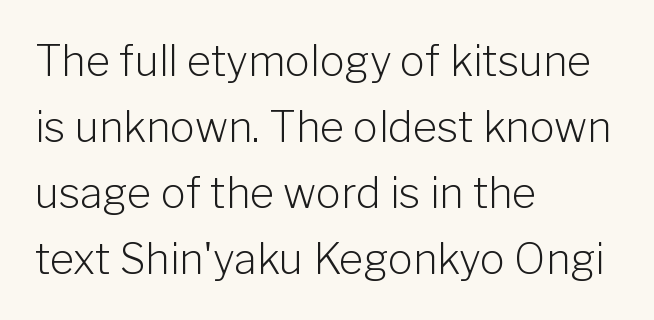
Q: Is the text bold? A: No.
Q: Is the text italic (slanted)? A: No, it is upright.
Q: Is the typeface a serif or a sans-serif typeface? A: Sans-serif.
Q: Is the text underlined? A: No.
Q: How is the paragraph aligned? A: Left-aligned.
Q: Is the spacing between letters normal or unusually wide? A: Normal.
Q: Is the spacing between lines tight, normal or loose? A: Normal.
Q: Width (condensed, normal, or wide)? A: Normal.
Q: Stroke contrast? A: Low.
Q: x-height? A: Medium.
Q: Monospaced? A: No.
